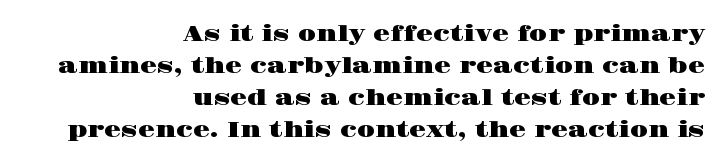
The image shows 22 px text type, upright; set right-aligned, normal line spacing (1.45x), normal letter spacing, not underlined.
